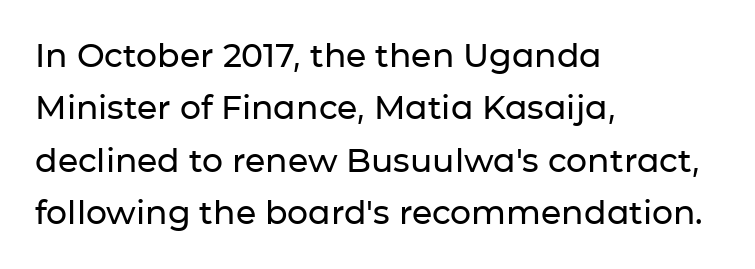
Q: Is the text italic (slanted)? A: No, it is upright.
Q: Is the typeface a serif or a sans-serif typeface? A: Sans-serif.
Q: Is the text underlined? A: No.
Q: How is the paragraph aligned? A: Left-aligned.
Q: Is the spacing between letters normal or unusually wide? A: Normal.
Q: Is the spacing between lines tight, normal or loose? A: Normal.
Q: Width (condensed, normal, or wide)? A: Normal.
Q: Stroke contrast? A: Low.
Q: x-height? A: Medium.
Q: Monospaced? A: No.
